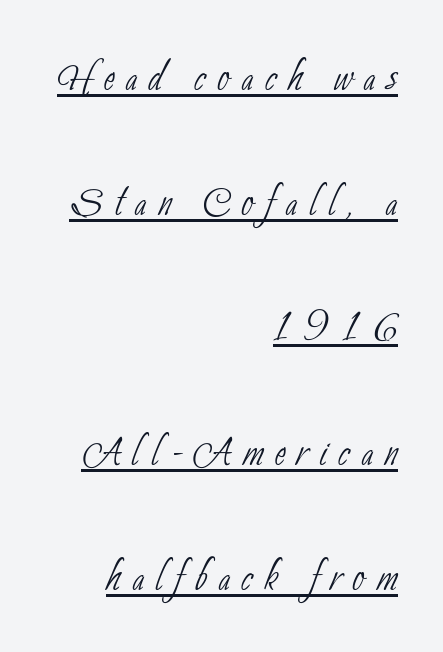
{"serif": "no", "bold": "no", "weight": "thin", "width": "condensed", "stroke_contrast": "low", "x_height": "small", "monospaced": "no", "underline": "yes", "align": "right", "line_spacing": "loose", "line_spacing_ratio": 2.36, "letter_spacing": "wide", "letter_spacing_em": 0.22, "glyph_px": 53}
